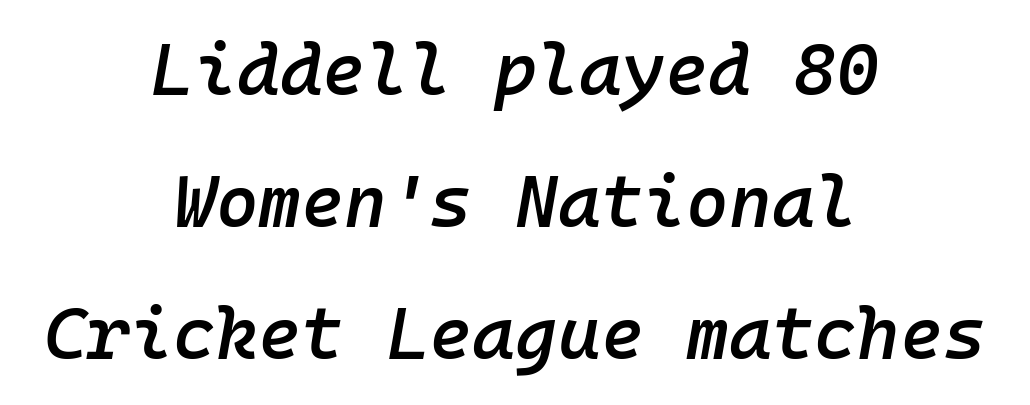
The image shows 73 px semibold type, italic (leaning right), monospaced; set centered, line spacing 1.81x, normal letter spacing, not underlined; low stroke contrast and a medium x-height.
